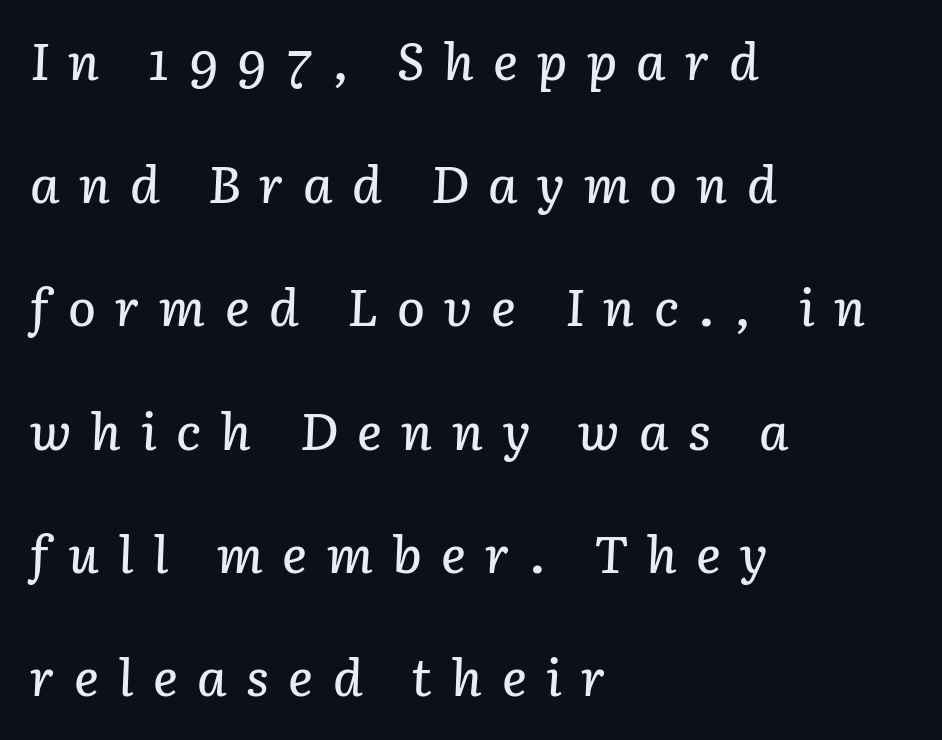
The face used here is proportionally spaced, like ordinary book or web type. Bare-footed words on every line. Glyph-to-glyph distance is far greater than everyday printed text. The lines in this sample share a left origin and differ only in where they stop.
